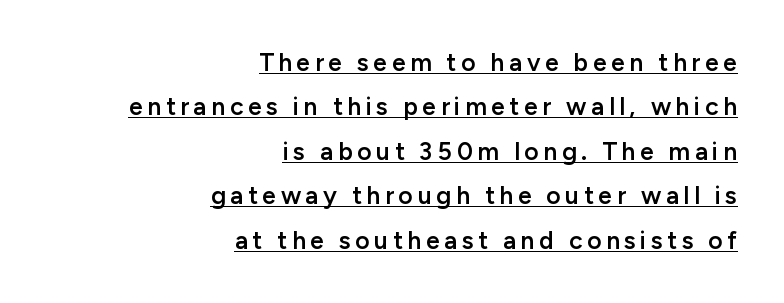
{"italic": "no", "bold": "semi", "underline": "yes", "align": "right", "line_spacing_ratio": 1.78, "glyph_px": 25}
